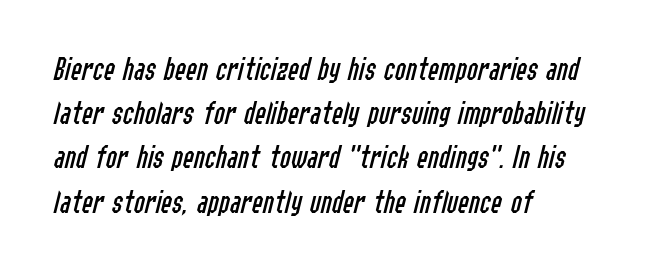
Q: Is the text bold? A: No.
Q: Is the text italic (slanted)? A: Yes, it leans right by about 14 degrees.
Q: Is the text underlined? A: No.
Q: How is the paragraph aligned? A: Left-aligned.
Q: Is the spacing between letters normal or unusually wide? A: Normal.
Q: Is the spacing between lines tight, normal or loose? A: Normal.
Q: Width (condensed, normal, or wide)? A: Condensed.
Q: Stroke contrast? A: Low.
Q: x-height? A: Medium.
Q: Monospaced? A: No.
